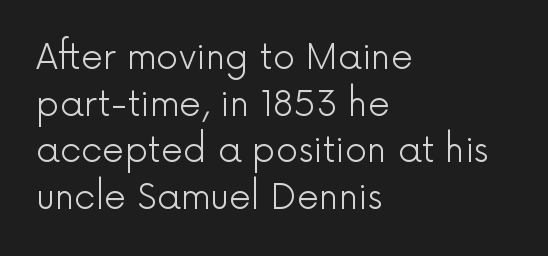
The image shows 35 px light sans-serif type, upright; set left-aligned, normal line spacing (1.33x), normal letter spacing, not underlined; a medium x-height.
